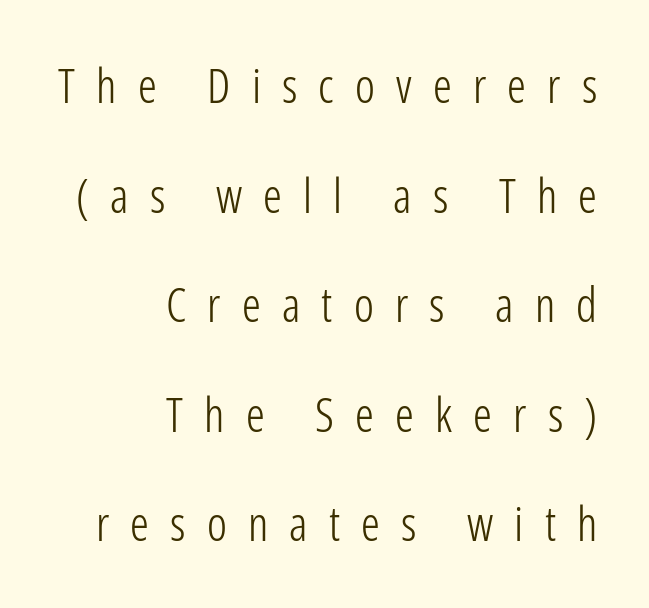
The image shows 47 px light, condensed sans-serif type, upright; set right-aligned, loose line spacing (2.33x), unusually wide letter spacing (+0.45 em), not underlined; low stroke contrast and a medium x-height.
